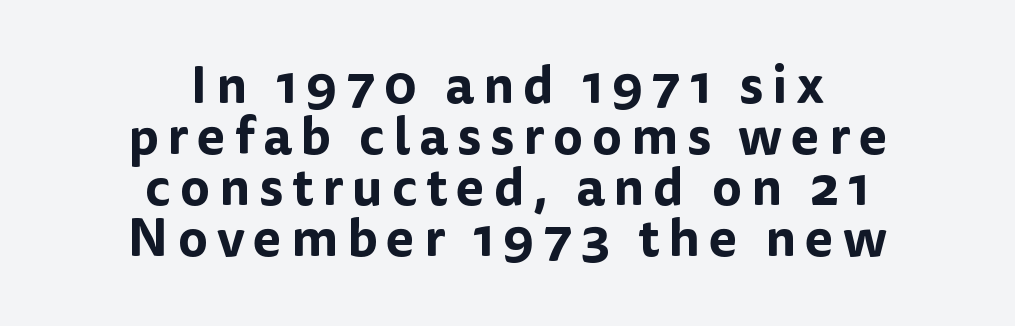
Neither beginnings nor endings align; midpoints do. The passage shown is not underscored anywhere. This sample uses an upright cut, with every glyph sitting square on the baseline. Honestly, the rows look squashed on top of each other. A typesetter would call this proportional, since set widths differ per character.
